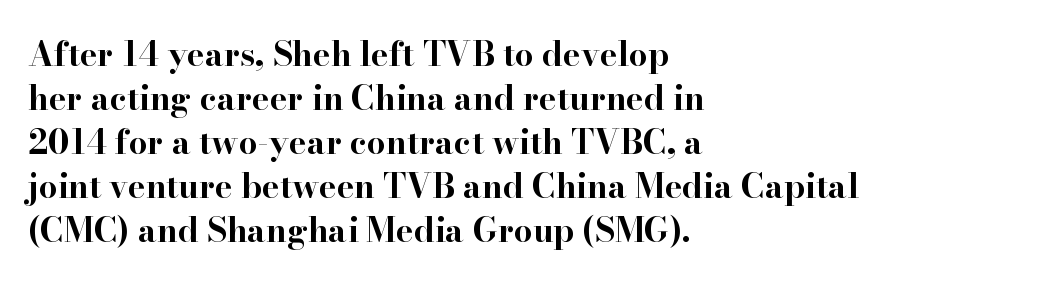
Q: Is the text bold? A: Yes.
Q: Is the text italic (slanted)? A: No, it is upright.
Q: Is the typeface a serif or a sans-serif typeface? A: Serif.
Q: Is the text underlined? A: No.
Q: How is the paragraph aligned? A: Left-aligned.
Q: Is the spacing between letters normal or unusually wide? A: Normal.
Q: Is the spacing between lines tight, normal or loose? A: Normal.
Q: Width (condensed, normal, or wide)? A: Wide.
Q: Stroke contrast? A: High.
Q: x-height? A: Small.
Q: Monospaced? A: No.
